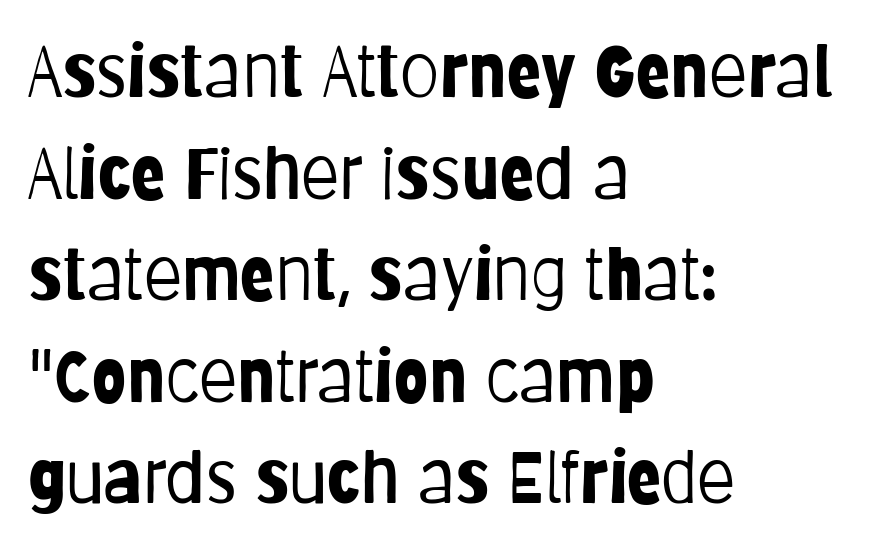
The characters display no serif detailing; their extremities are plain. Is this a fixed-width face? No — the glyphs have proportional, varying widths. Every character sits straight up, as roman type does. Glance below the letters and you will spot only blank space.
